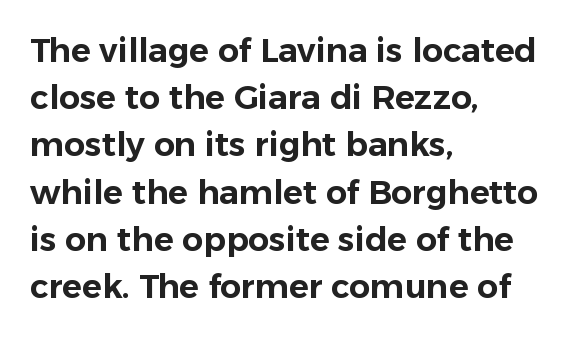
Lines of text with bare space underneath. A normal amount of white space separates one row of letters from the next. Inter-character spacing is left at the font's built-in metrics. Unlike a traditional serif, this face leaves its strokes unadorned. Posture: vertical.
